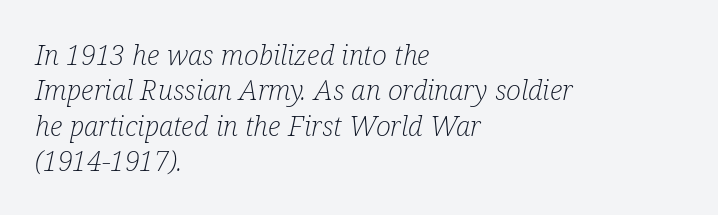
Reading down the block, your eye returns to a fixed left position each line. Spacing verdict: proportional, widths tailored to each character. There is no visible air inserted between adjacent glyphs. An italicized treatment has been applied to the whole sample. The font is comparable to plain body text, perhaps lighter. To sum up the face: it has serifs.
